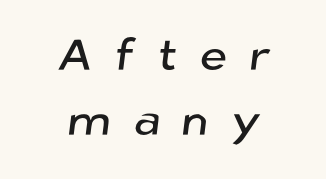
The image shows 44 px sans-serif type; set centered, normal line spacing (1.48x), unusually wide letter spacing (+0.49 em), not underlined; low stroke contrast and a medium x-height.
